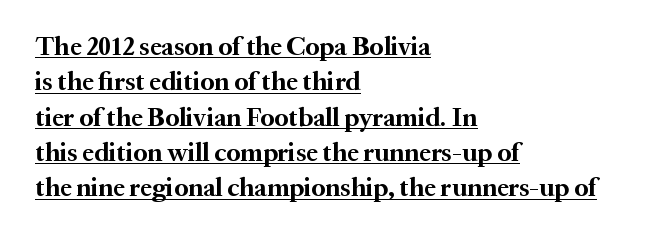
The image shows 26 px bold type, upright; set left-aligned, normal line spacing (1.36x), normal letter spacing, underlined.
